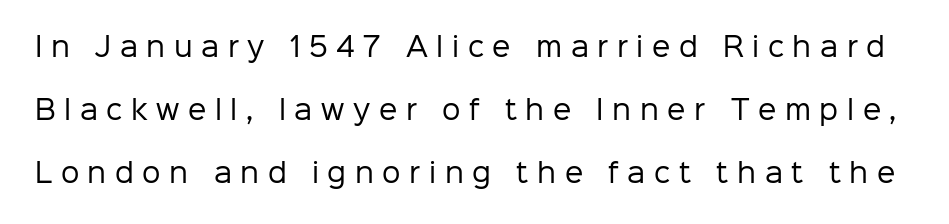
The image shows 26 px text type, upright; set loose line spacing (2.43x), unusually wide letter spacing (+0.33 em), not underlined.
